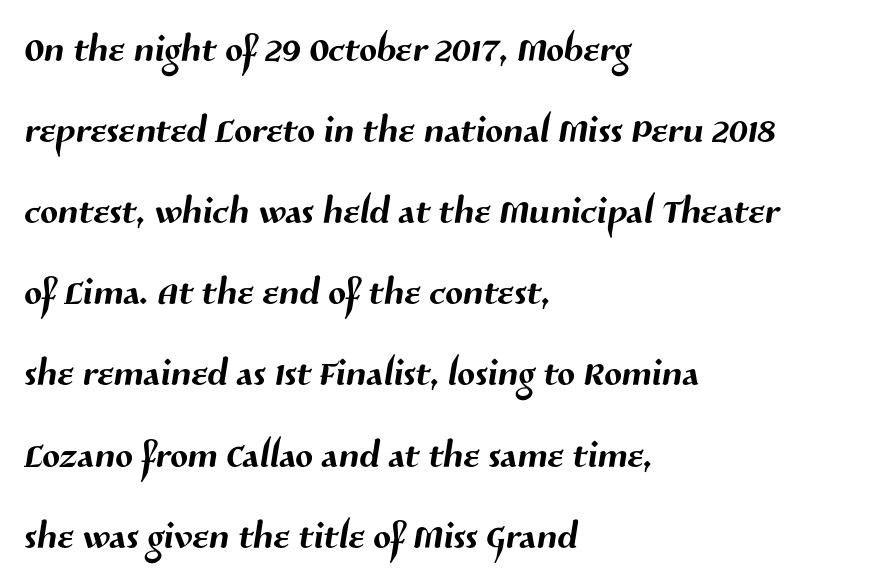
The image shows 52 px sans-serif type; set left-aligned, normal line spacing (1.56x), normal letter spacing, not underlined; medium stroke contrast and a medium x-height.
